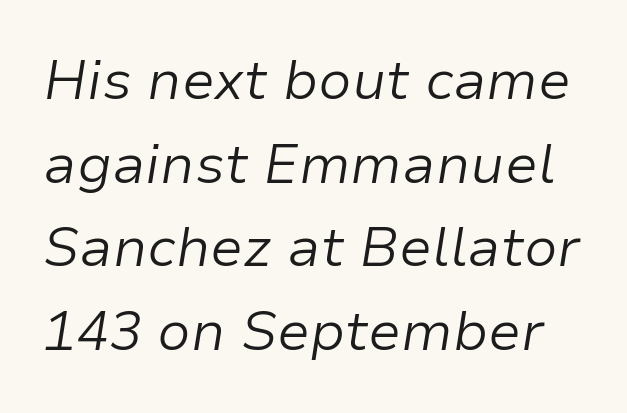
The image shows 55 px light type, italic (leaning right); set normal line spacing (1.52x), normal letter spacing, not underlined; low stroke contrast and a medium x-height.
